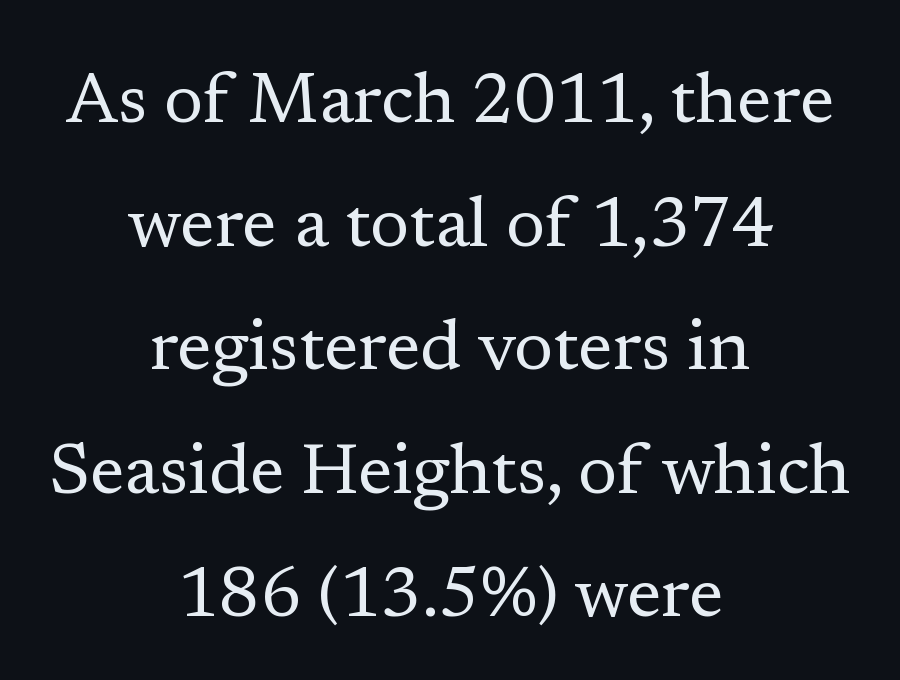
{"serif": "yes", "italic": "no", "bold": "no", "weight": "regular", "width": "normal", "stroke_contrast": "low", "x_height": "medium", "monospaced": "no", "underline": "no", "align": "center", "line_spacing_ratio": 1.74, "letter_spacing": "normal", "letter_spacing_em": 0.0, "glyph_px": 71}
